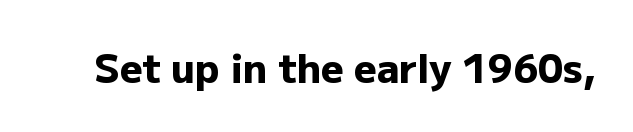
The image shows 39 px heavy sans-serif type, upright; set normal letter spacing, not underlined; low stroke contrast and a medium x-height.
